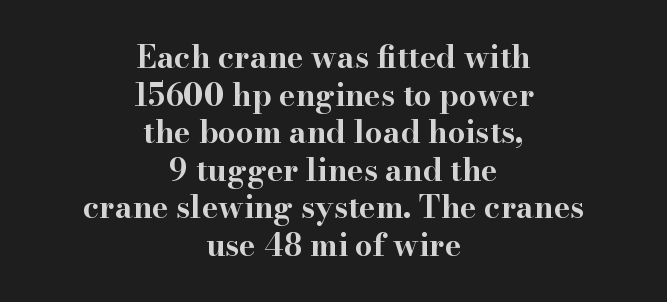
Every stem runs plumb, perpendicular to the baseline. A typesetter would call this zero additional tracking. Varying glyph widths throughout — classic text-font behaviour. A clean baseline with only descenders dipping below it. A centered setting, common on invitations and titles, is used for this passage. Are there feet on the stems? There are — it's a serif.
